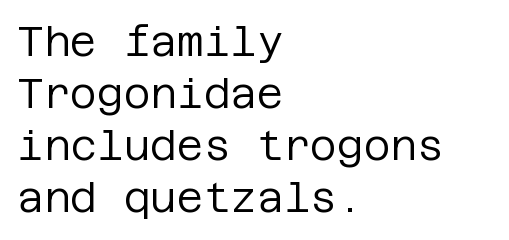
{"serif": "no", "italic": "no", "bold": "no", "weight": "regular", "width": "normal", "stroke_contrast": "low", "x_height": "large", "underline": "no", "align": "left", "line_spacing": "normal", "line_spacing_ratio": 1.27, "letter_spacing": "normal", "letter_spacing_em": 0.0, "glyph_px": 41}
